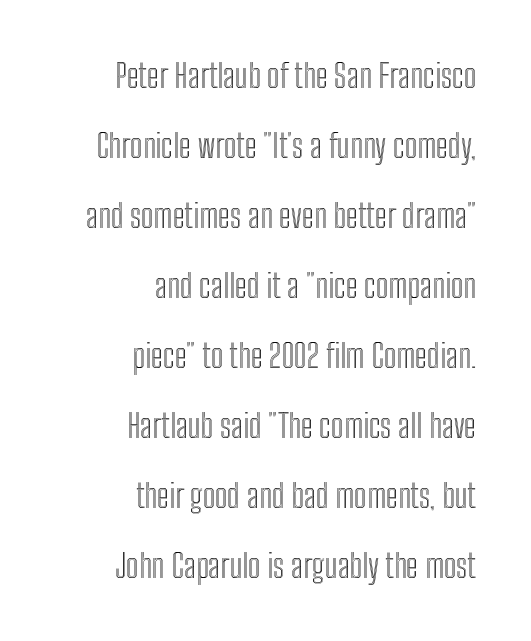
The image shows 33 px condensed type, upright; set right-aligned, loose line spacing (2.12x), normal letter spacing, not underlined; a medium x-height.
